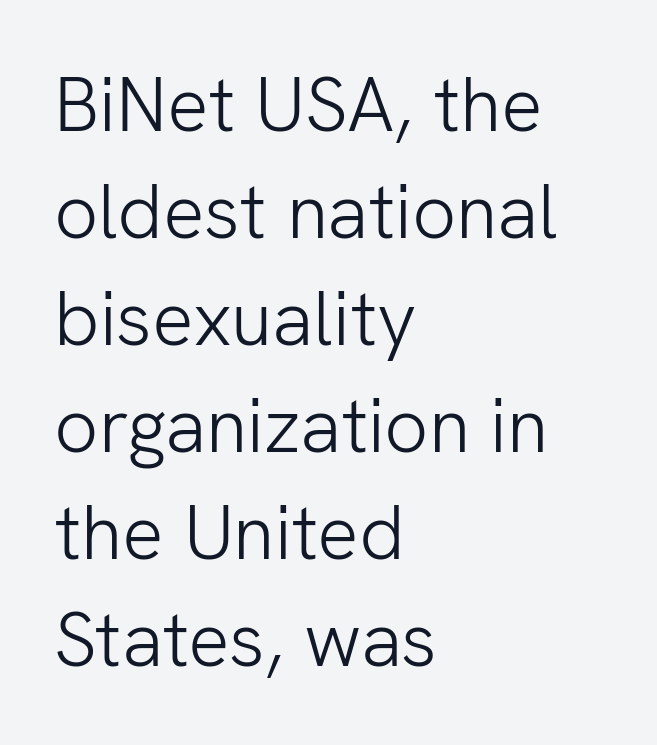
{"serif": "no", "italic": "no", "bold": "no", "weight": "light", "width": "normal", "stroke_contrast": "low", "x_height": "medium", "monospaced": "no", "underline": "no", "align": "left", "line_spacing": "normal", "line_spacing_ratio": 1.39, "letter_spacing": "normal", "letter_spacing_em": 0.0, "glyph_px": 77}
